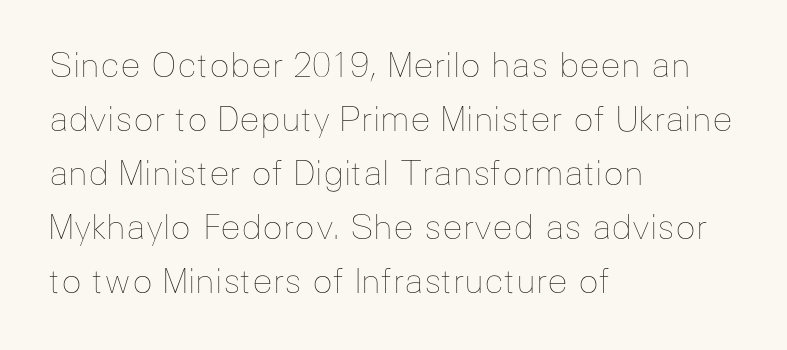
Q: Is the text bold? A: No.
Q: Is the text italic (slanted)? A: No, it is upright.
Q: Is the text underlined? A: No.
Q: How is the paragraph aligned? A: Left-aligned.
Q: Is the spacing between letters normal or unusually wide? A: Normal.
Q: Is the spacing between lines tight, normal or loose? A: Normal.
Q: Width (condensed, normal, or wide)? A: Normal.
Q: Stroke contrast? A: Low.
Q: x-height? A: Medium.
Q: Monospaced? A: No.
